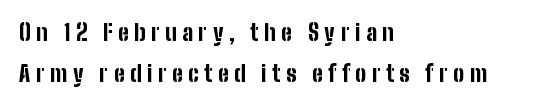
Q: Is the text bold? A: Yes.
Q: Is the text italic (slanted)? A: No, it is upright.
Q: Is the text underlined? A: No.
Q: How is the paragraph aligned? A: Left-aligned.
Q: Is the spacing between letters normal or unusually wide? A: Unusually wide.
